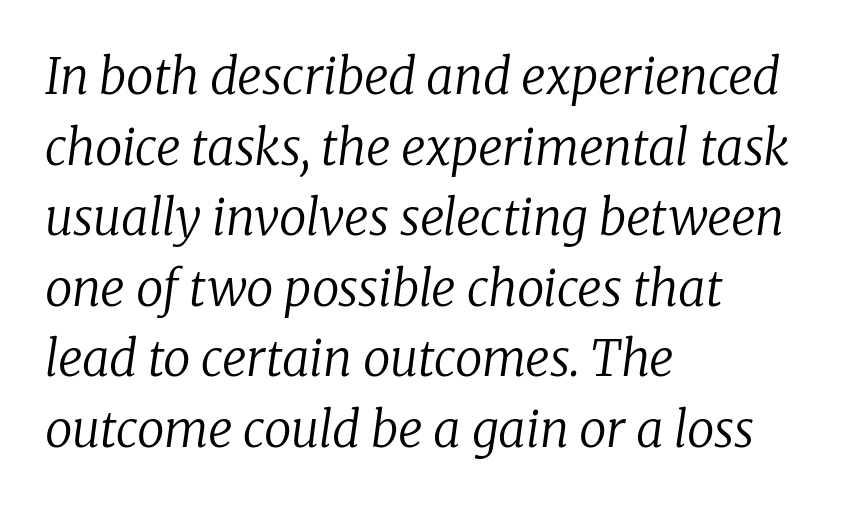
The image shows 49 px regular-weight serif type, italic (leaning right); set left-aligned, normal line spacing (1.44x), normal letter spacing, not underlined; low stroke contrast and a medium x-height.
